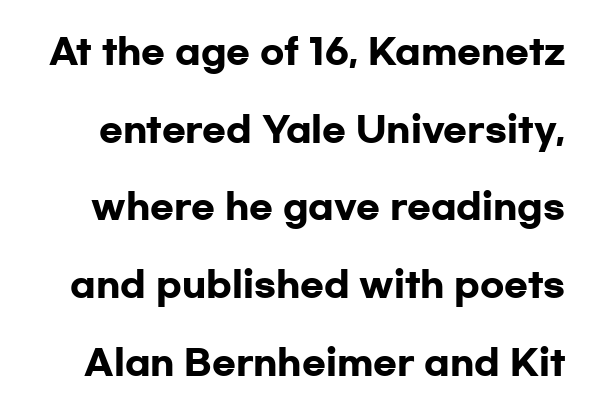
Baseline-to-baseline distance is far greater than the letter height. The letterforms sit shoulder to shoulder at normal distance. These lines are composed in type without serifs. You could not count columns in this text — the font is proportionally spaced.
